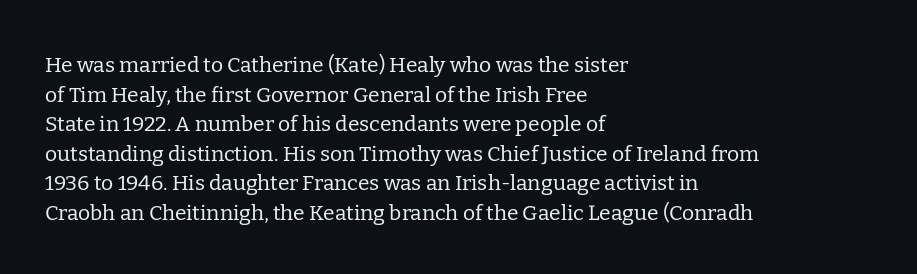
{"italic": "no", "bold": "no", "underline": "no", "align": "left", "line_spacing": "normal", "line_spacing_ratio": 1.41, "letter_spacing": "normal", "letter_spacing_em": 0.0, "glyph_px": 21}
